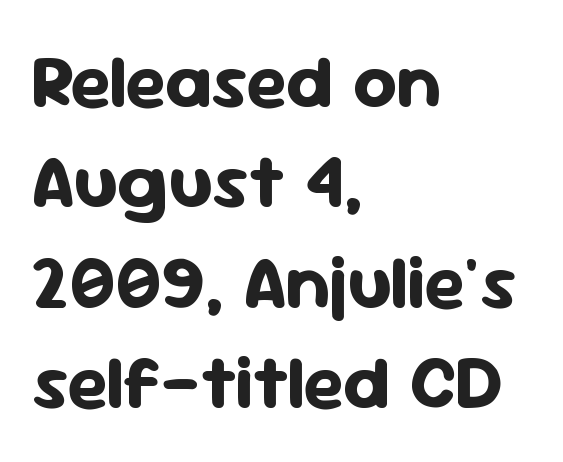
The image shows 76 px bold sans-serif type, upright; set left-aligned, normal line spacing (1.32x), normal letter spacing, not underlined; low stroke contrast and a medium x-height.
